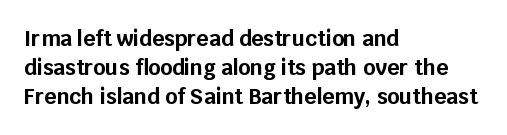
The image shows 21 px bold type, upright; set left-aligned, normal line spacing (1.38x), normal letter spacing, not underlined.
